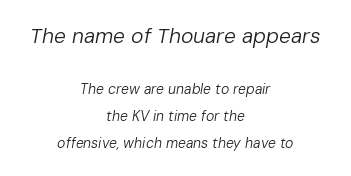
Q: Is the text bold? A: No.
Q: Is the text italic (slanted)? A: Yes, it leans right by about 10 degrees.
Q: Is the text underlined? A: No.
Q: How is the paragraph aligned? A: Centered.
Q: Is the spacing between letters normal or unusually wide? A: Normal.
Q: Is the spacing between lines tight, normal or loose? A: Loose.
Q: Which block of text is set in a larger size, the first (top) or the second (bottom)? A: The first (top) one.
